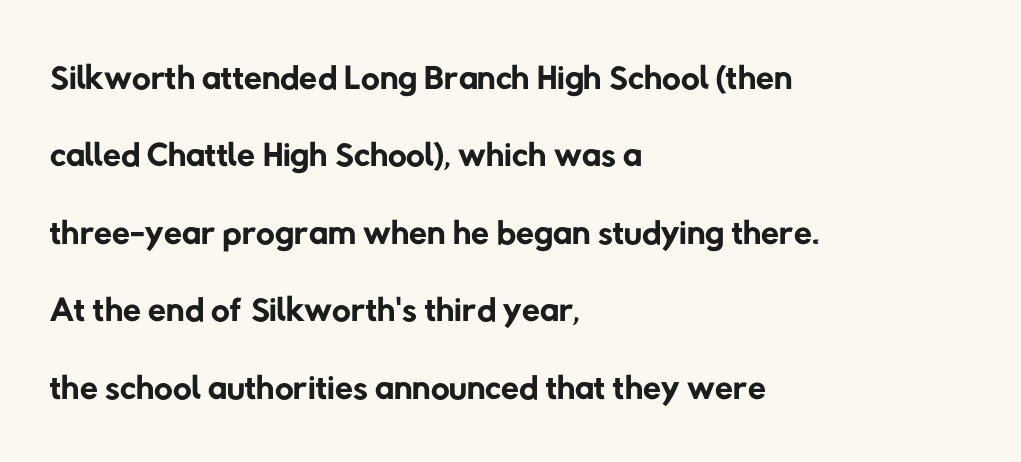
Tracking here is standard; glyphs follow each other at the usual distance. Check the space under the baseline: it is left empty. The letters advance in unequal steps, a hallmark of proportional type. These lines are set flush left with a ragged right edge. Are there feet on the stems? There aren't — it's a sans. Regular leading.
